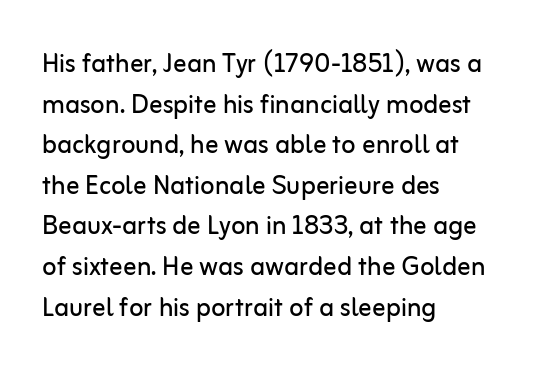
Every stem runs plumb, perpendicular to the baseline. Beneath every word, the page is bare. The weight would be labelled regular, book, light, or lighter still. The passage shown is typed in a proportional face where columns would drift. Stroke terminals: plain, sans-serif. Letter spacing: default.
